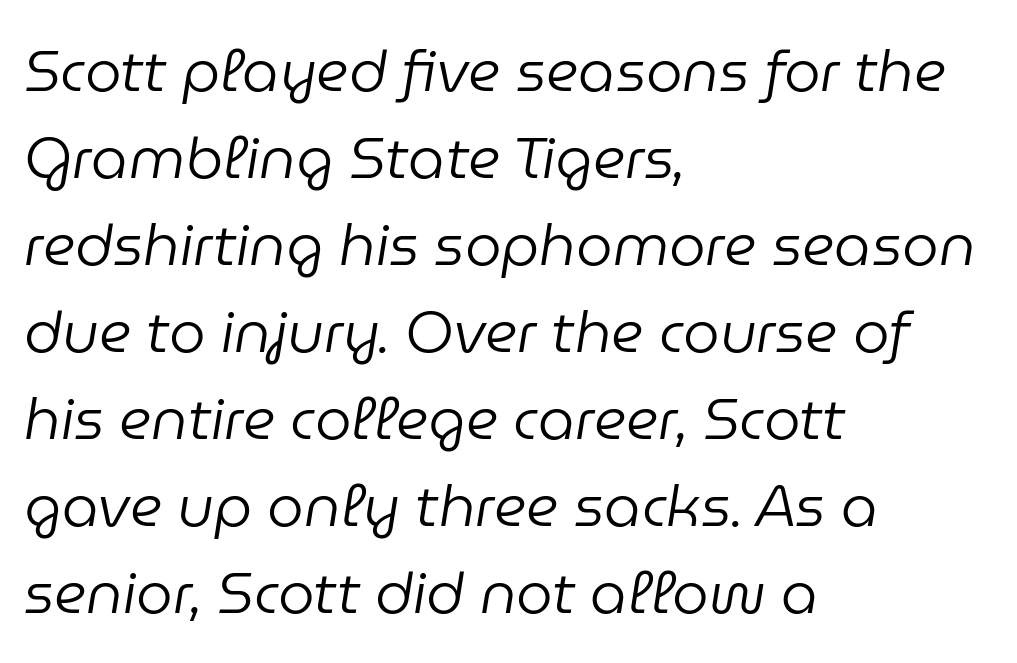
Each line starts at the same left margin while the right side varies. Posture: slanted. Character widths vary here, with narrow letters taking less room than wide ones. The face used here is rendered with its standard letterfit. These lines sit exactly where default settings would place them. These glyphs show unthickened strokes, regular width or finer.
